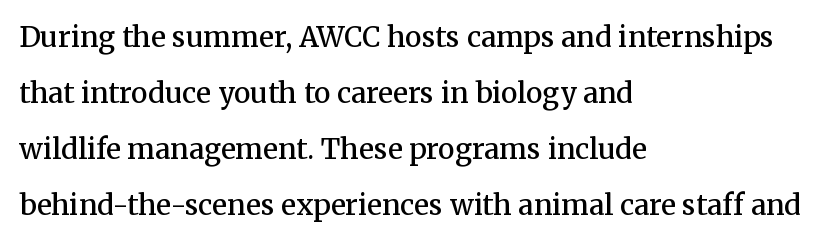
Q: Is the text bold? A: Semi-bold.
Q: Is the text italic (slanted)? A: No, it is upright.
Q: Is the typeface a serif or a sans-serif typeface? A: Serif.
Q: Is the text underlined? A: No.
Q: How is the paragraph aligned? A: Left-aligned.
Q: Is the spacing between letters normal or unusually wide? A: Normal.
Q: Is the spacing between lines tight, normal or loose? A: Loose.
Q: Width (condensed, normal, or wide)? A: Normal.
Q: Stroke contrast? A: Medium.
Q: x-height? A: Medium.
Q: Monospaced? A: No.
